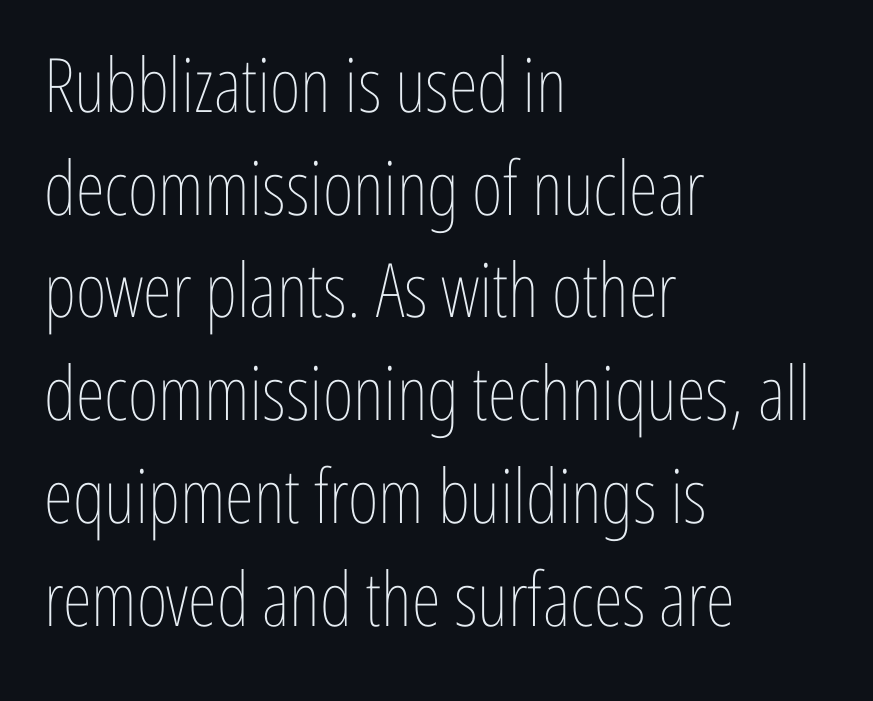
{"italic": "no", "bold": "no", "weight": "thin", "width": "condensed", "stroke_contrast": "low", "x_height": "medium", "monospaced": "no", "underline": "no", "align": "left", "line_spacing": "normal", "line_spacing_ratio": 1.37, "letter_spacing": "normal", "letter_spacing_em": 0.0, "glyph_px": 75}
